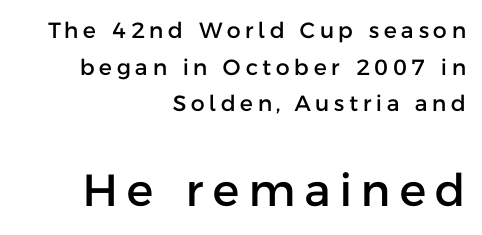
The image shows 45 px sans-serif type, upright; set right-aligned, normal line spacing (1.67x), unusually wide letter spacing (+0.21 em), not underlined; the second (bottom) block is 2.05x larger; low stroke contrast and a medium x-height.
